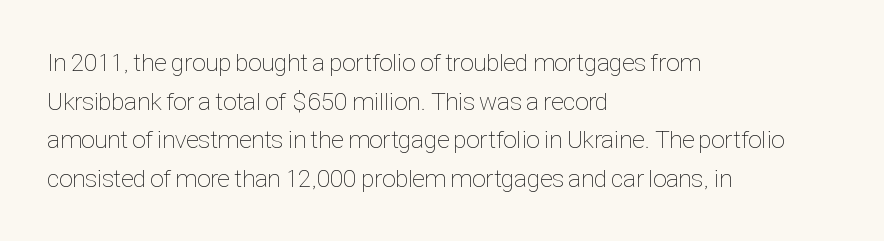
{"italic": "no", "bold": "no", "underline": "no", "align": "left", "line_spacing": "normal", "line_spacing_ratio": 1.55, "letter_spacing": "normal", "letter_spacing_em": 0.0, "glyph_px": 25}
